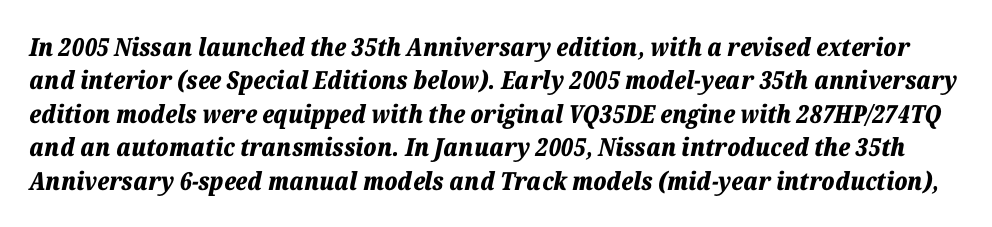
Q: Is the text bold? A: Yes.
Q: Is the text italic (slanted)? A: Yes, it leans right by about 12 degrees.
Q: Is the text underlined? A: No.
Q: Is the spacing between letters normal or unusually wide? A: Normal.
Q: Is the spacing between lines tight, normal or loose? A: Normal.
